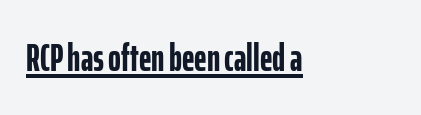
{"serif": "no", "italic": "no", "bold": "yes", "weight": "semibold", "width": "condensed", "stroke_contrast": "low", "x_height": "medium", "monospaced": "no", "underline": "yes", "align": "left", "letter_spacing": "normal", "letter_spacing_em": 0.0, "glyph_px": 39}
